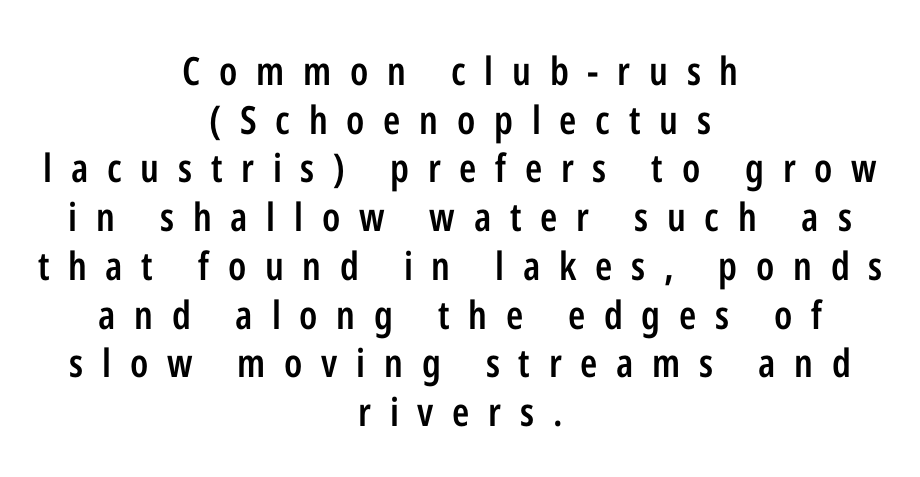
The image shows 39 px semibold, condensed sans-serif type, upright; set centered, normal line spacing (1.25x), unusually wide letter spacing (+0.48 em), not underlined; low stroke contrast and a medium x-height.
